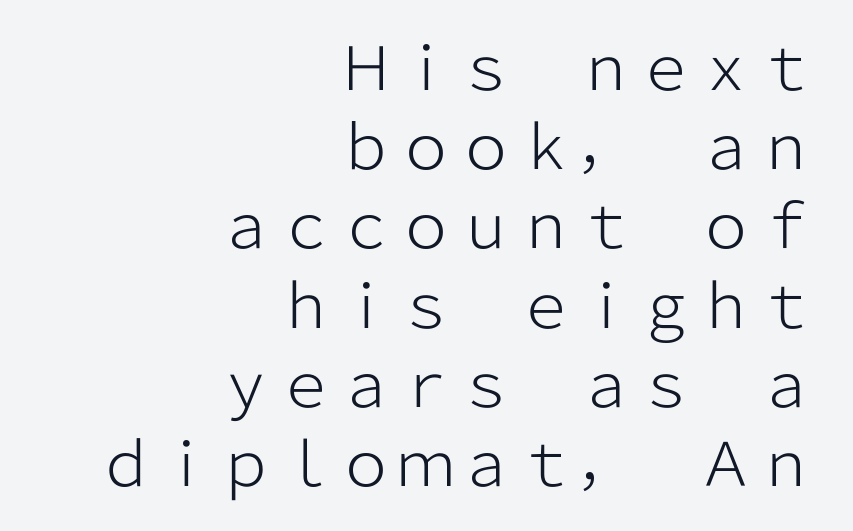
The rows are spaced the way most documents space them. Serifs: no, the terminals of the letterforms are clean. Observe the ordinary spacing: letters are neighbours, not strangers. The compositor pushed each line to the right boundary. This is the regular roman posture of the typeface. Weight: regular or lighter.
